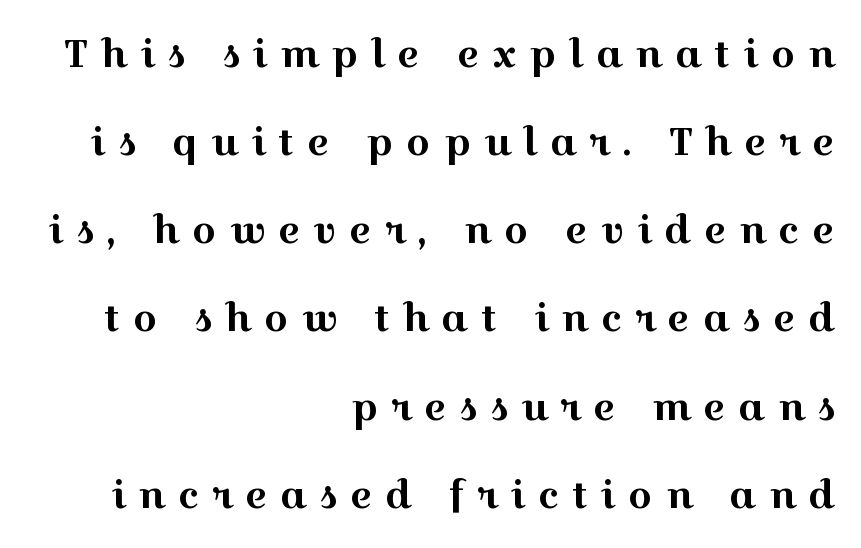
The image shows 38 px wide serif type, upright; set right-aligned, loose line spacing (2.32x), unusually wide letter spacing (+0.33 em), not underlined; a medium x-height.
